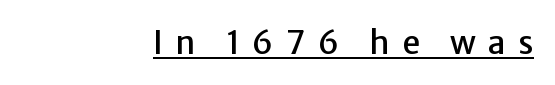
The horizontal fit of the characters is loose and conspicuously gappy. The rendering shows plain stroke endings on the letterforms — a sans-serif design. Quick note: not italic, upright. The rag falls on the left side of this text block.
